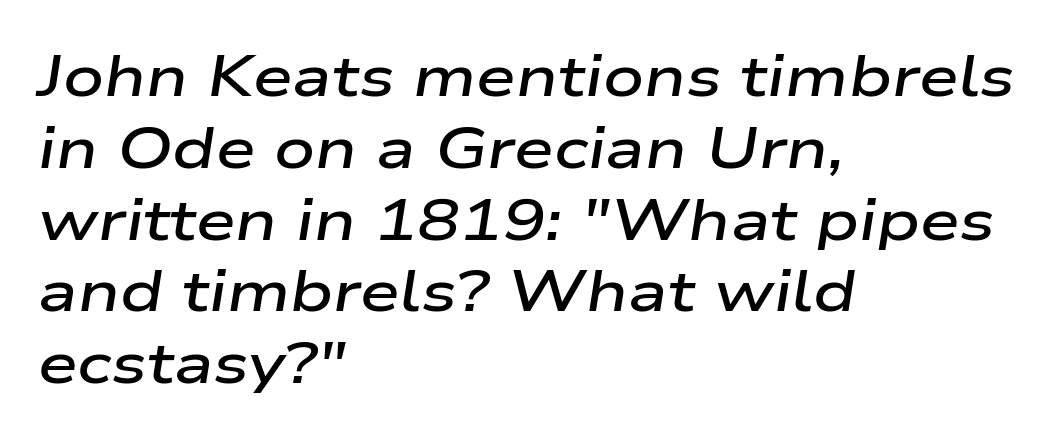
{"italic": "yes", "lean": "right", "slant_degrees": 9, "bold": "semi", "weight": "semibold", "width": "wide", "stroke_contrast": "low", "x_height": "medium", "monospaced": "no", "underline": "no", "align": "left", "line_spacing": "normal", "line_spacing_ratio": 1.26, "letter_spacing": "normal", "letter_spacing_em": 0.0, "glyph_px": 57}
